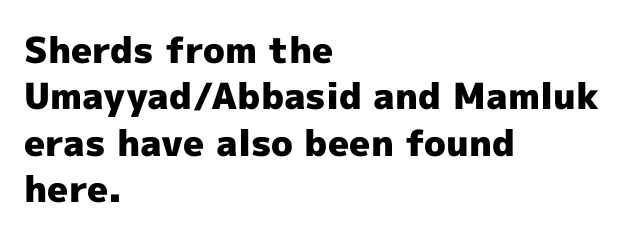
The image shows 36 px heavy sans-serif type, upright; set left-aligned, normal line spacing (1.29x), normal letter spacing, not underlined; a medium x-height.
